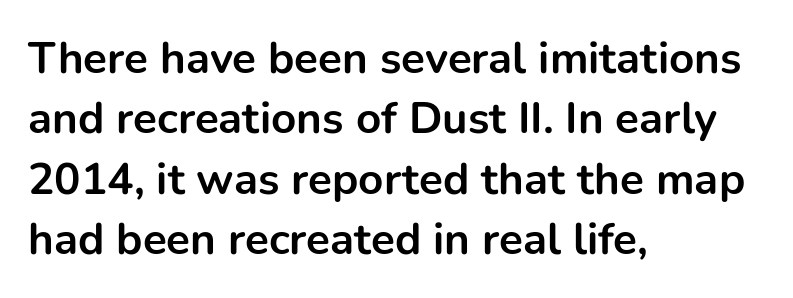
The image shows 44 px bold sans-serif type, upright; set left-aligned, normal line spacing (1.37x), normal letter spacing, not underlined; low stroke contrast and a medium x-height.
